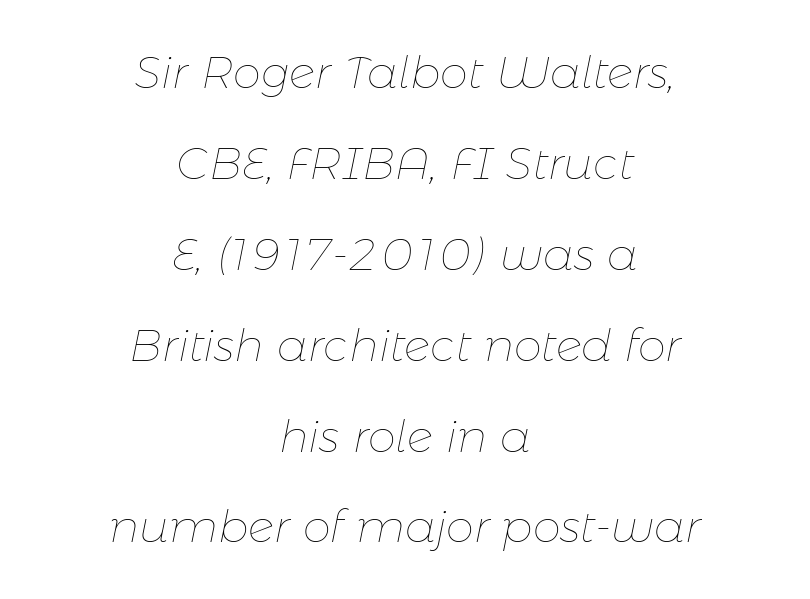
Vertically, the passage feels expansive, rows floating well apart. Is this a fixed-width face? No — the glyphs have proportional, varying widths. A centered setting, common on invitations and titles, is used for this passage. Letter spacing: default. Does the lettering tilt? It does — this is italic.
